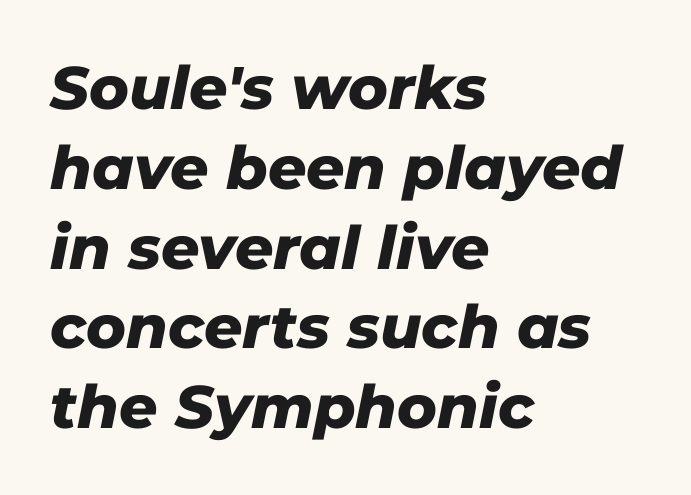
Q: Is the text bold? A: Yes.
Q: Is the text italic (slanted)? A: Yes, it leans right by about 11 degrees.
Q: Is the text underlined? A: No.
Q: How is the paragraph aligned? A: Left-aligned.
Q: Is the spacing between letters normal or unusually wide? A: Normal.
Q: Is the spacing between lines tight, normal or loose? A: Normal.
Q: Width (condensed, normal, or wide)? A: Normal.
Q: Stroke contrast? A: Low.
Q: x-height? A: Medium.
Q: Monospaced? A: No.
